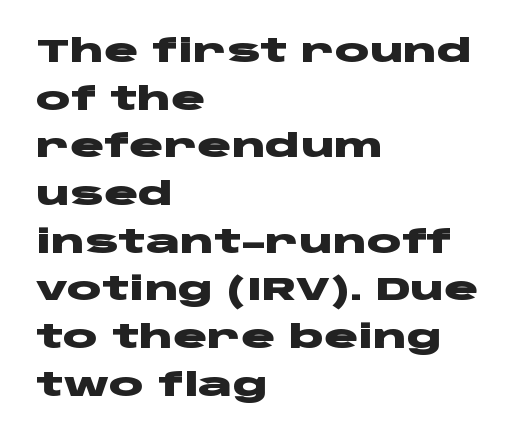
The image shows 32 px heavy, wide sans-serif type, upright; set left-aligned, normal line spacing (1.49x), normal letter spacing, not underlined; low stroke contrast and a large x-height.
